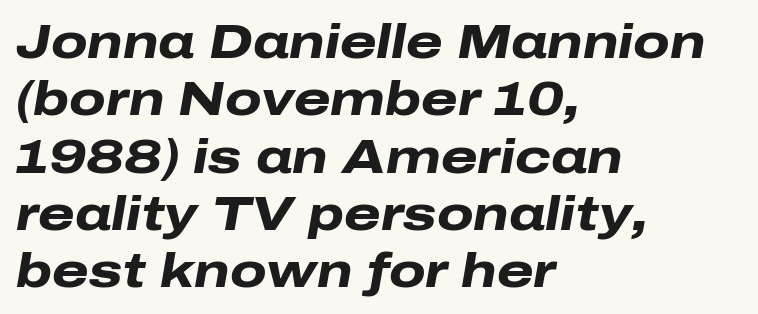
The image shows 47 px heavy, wide type, italic (leaning right); set left-aligned, line spacing 1.22x, normal letter spacing, not underlined; low stroke contrast and a medium x-height.
